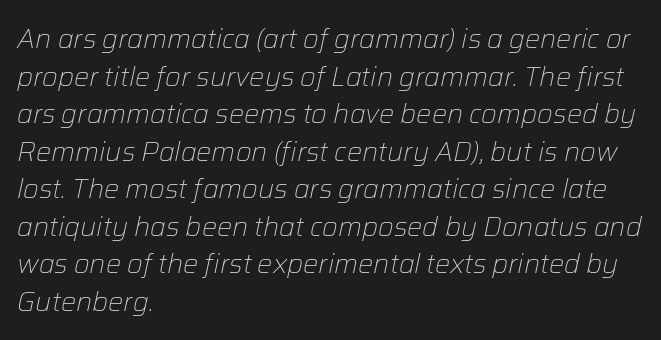
Q: Is the text bold? A: No.
Q: Is the text italic (slanted)? A: Yes, it leans right by about 12 degrees.
Q: Is the text underlined? A: No.
Q: How is the paragraph aligned? A: Left-aligned.
Q: Is the spacing between letters normal or unusually wide? A: Normal.
Q: Is the spacing between lines tight, normal or loose? A: Normal.
